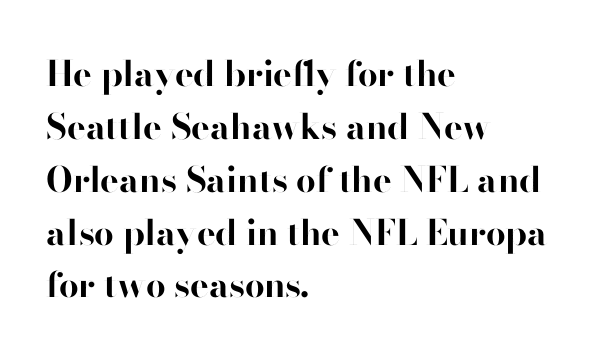
{"serif": "no", "italic": "no", "bold": "yes", "weight": "bold", "width": "normal", "stroke_contrast": "high", "x_height": "small", "monospaced": "no", "underline": "no", "align": "left", "line_spacing": "normal", "line_spacing_ratio": 1.51, "letter_spacing": "normal", "letter_spacing_em": 0.0, "glyph_px": 35}
